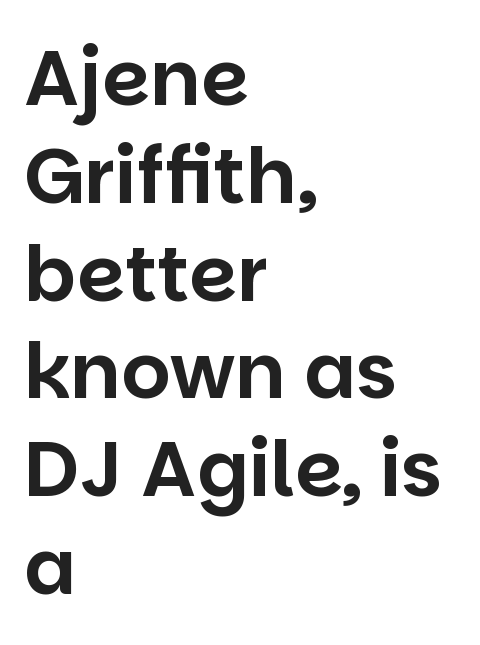
{"serif": "no", "italic": "no", "width": "normal", "stroke_contrast": "low", "x_height": "large", "monospaced": "no", "underline": "no", "align": "left", "line_spacing": "normal", "line_spacing_ratio": 1.27, "letter_spacing": "normal", "letter_spacing_em": 0.0, "glyph_px": 77}
